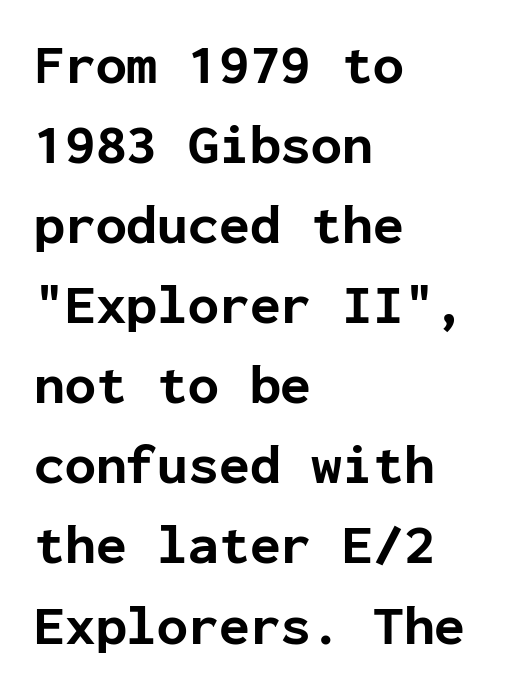
The letters march in equal steps, a hallmark of fixed-pitch type. Compared with typical body copy, the letter spacing here is the same. The foot of each line stays bare and open. Each new line begins a customary step beneath the previous one. The typesetter chose a ragged-right arrangement here. Rendered with straight, roman letterforms.
